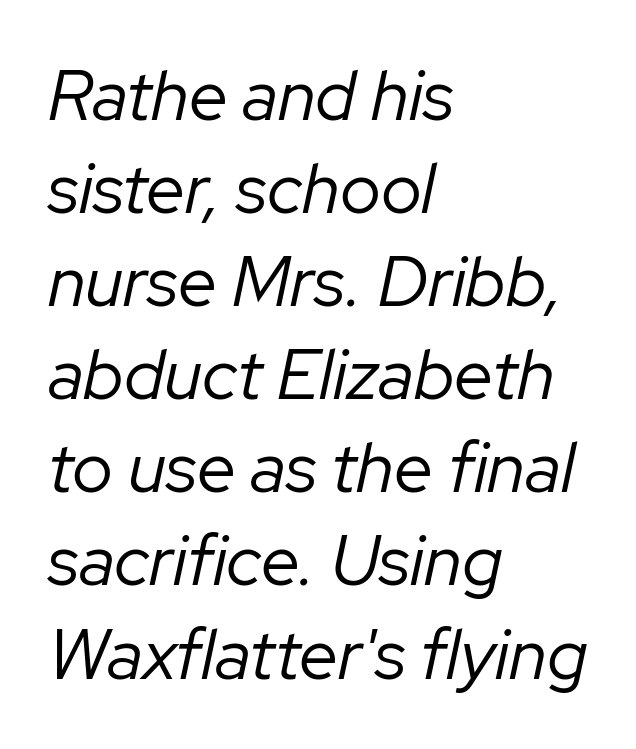
Q: Is the text bold? A: No.
Q: Is the text italic (slanted)? A: Yes, it leans right by about 12 degrees.
Q: Is the text underlined? A: No.
Q: How is the paragraph aligned? A: Left-aligned.
Q: Is the spacing between letters normal or unusually wide? A: Normal.
Q: Is the spacing between lines tight, normal or loose? A: Normal.
Q: Width (condensed, normal, or wide)? A: Normal.
Q: Stroke contrast? A: Low.
Q: x-height? A: Medium.
Q: Monospaced? A: No.
